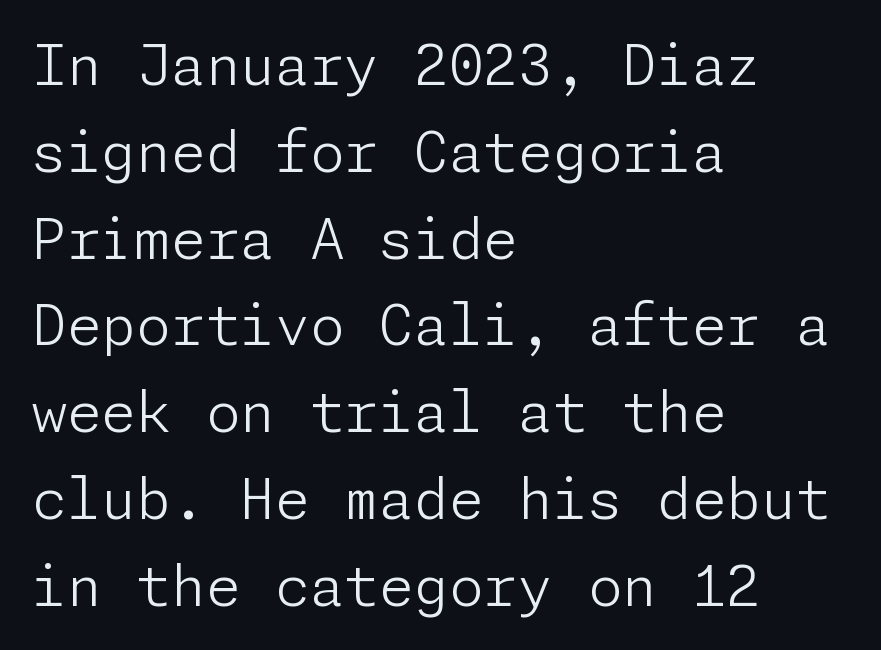
The image shows 56 px light sans-serif type, upright; set left-aligned, normal line spacing (1.55x), normal letter spacing, not underlined; low stroke contrast and a medium x-height.
